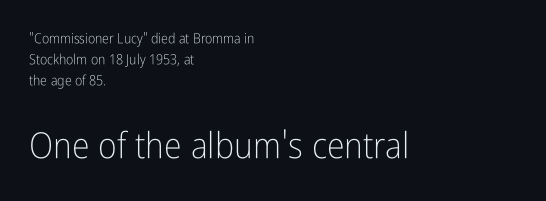
{"serif": "no", "italic": "no", "bold": "no", "weight": "light", "width": "condensed", "stroke_contrast": "low", "x_height": "medium", "monospaced": "no", "underline": "no", "align": "left", "line_spacing": "normal", "line_spacing_ratio": 1.51, "letter_spacing": "normal", "letter_spacing_em": 0.0, "larger_block": "second", "size_ratio": 2.57, "glyph_px": 36}
